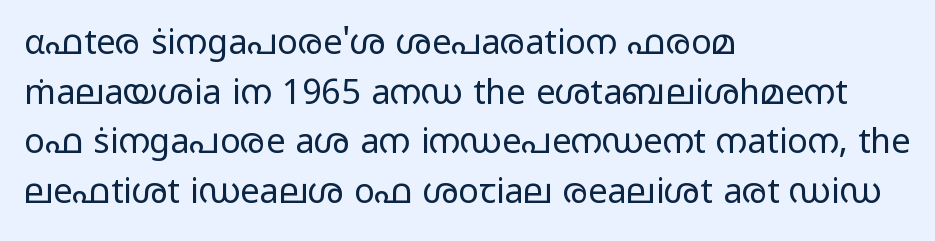
This block has exactly the height ordinary leading produces. This sample uses a sans-serif face. The lines in this sample share a left origin and differ only in where they stop. Character widths vary here, with narrow letters taking less room than wide ones.
